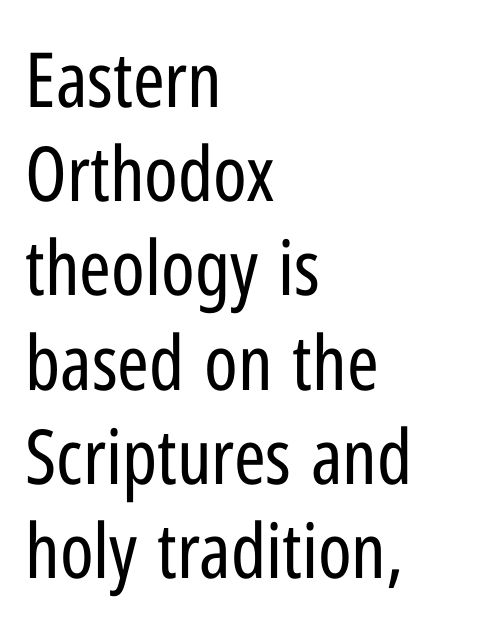
The image shows 76 px regular-weight, condensed sans-serif type, upright; set left-aligned, line spacing 1.24x, normal letter spacing, not underlined; low stroke contrast and a medium x-height.
